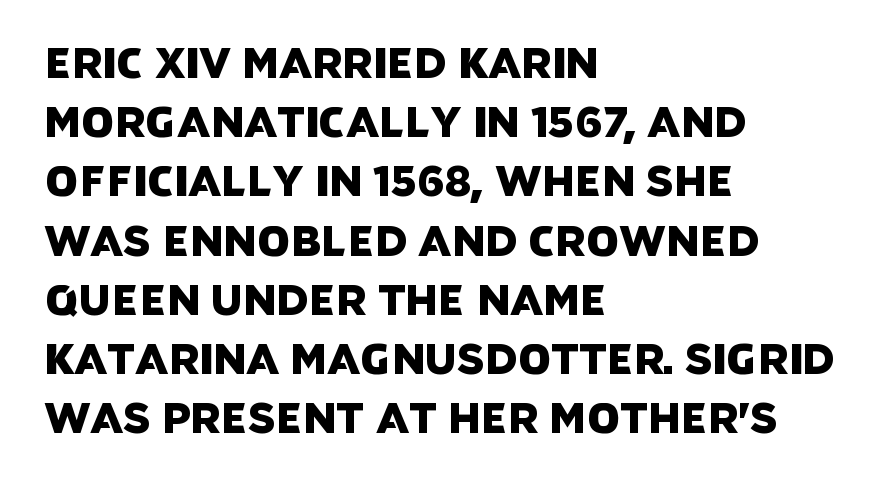
Q: Is the typeface a serif or a sans-serif typeface? A: Sans-serif.
Q: Is the text underlined? A: No.
Q: How is the paragraph aligned? A: Left-aligned.
Q: Is the spacing between letters normal or unusually wide? A: Normal.
Q: Is the spacing between lines tight, normal or loose? A: Normal.
Q: Width (condensed, normal, or wide)? A: Normal.
Q: Stroke contrast? A: Low.
Q: x-height? A: Large.
Q: Monospaced? A: No.
